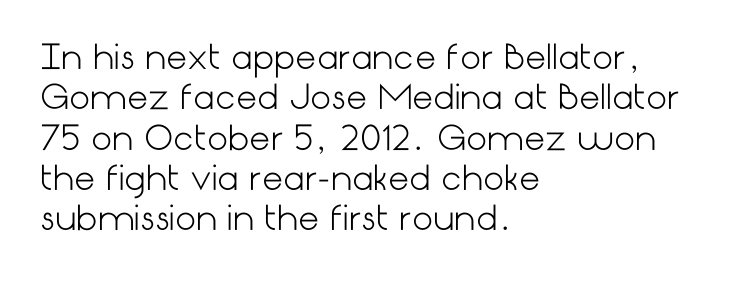
{"serif": "no", "italic": "no", "bold": "no", "weight": "light", "width": "normal", "stroke_contrast": "low", "x_height": "medium", "underline": "no", "align": "left", "line_spacing_ratio": 1.22, "letter_spacing": "normal", "letter_spacing_em": 0.0, "glyph_px": 33}
